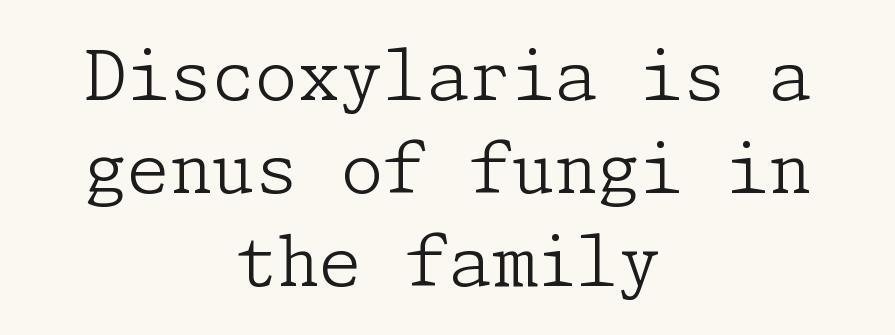
Q: Is the text bold? A: No.
Q: Is the text italic (slanted)? A: No, it is upright.
Q: Is the typeface a serif or a sans-serif typeface? A: Serif.
Q: Is the text underlined? A: No.
Q: How is the paragraph aligned? A: Centered.
Q: Is the spacing between letters normal or unusually wide? A: Normal.
Q: Is the spacing between lines tight, normal or loose? A: Normal.
Q: Width (condensed, normal, or wide)? A: Normal.
Q: Stroke contrast? A: Low.
Q: x-height? A: Medium.
